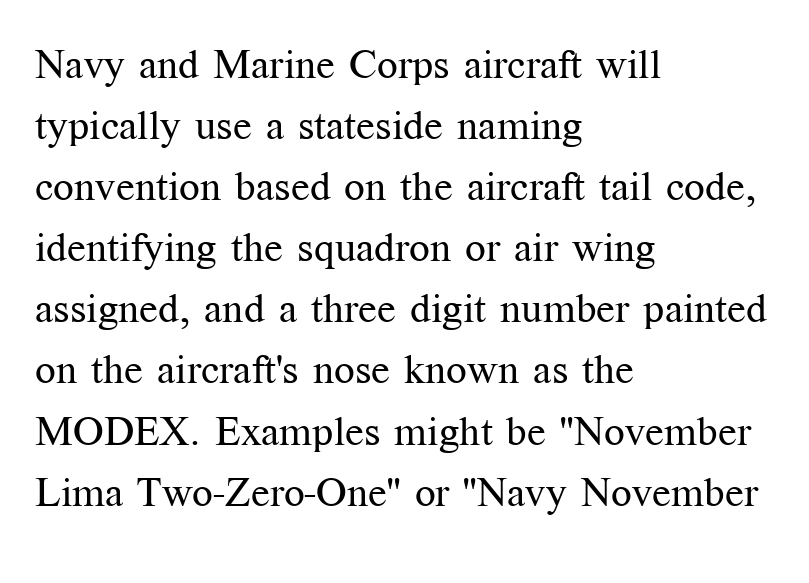
The image shows 41 px regular-weight serif type, upright; set left-aligned, normal line spacing (1.49x), normal letter spacing, not underlined; medium stroke contrast and a medium x-height.
